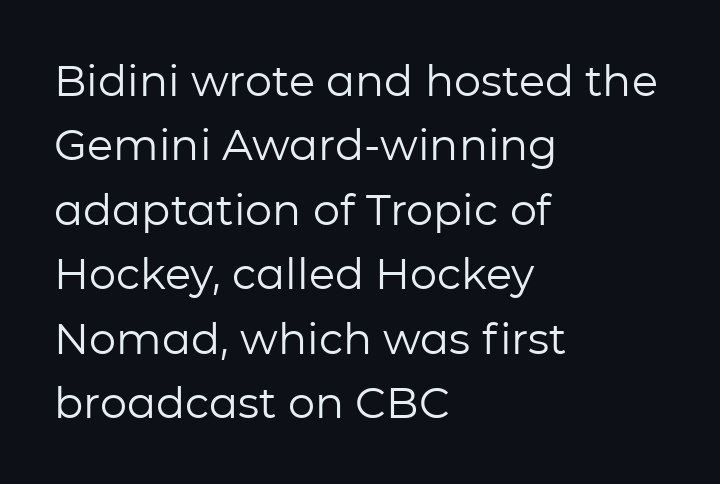
No italicization has been applied; the sample stays upright. Any mark beneath the type? The region is blank. Glyph-to-glyph distance matches everyday printed text. Does the copy run flush right? No — it runs flush left. A sans-serif font was chosen for this passage. This sample has the flowing, uneven cadence of proportional lettering.
